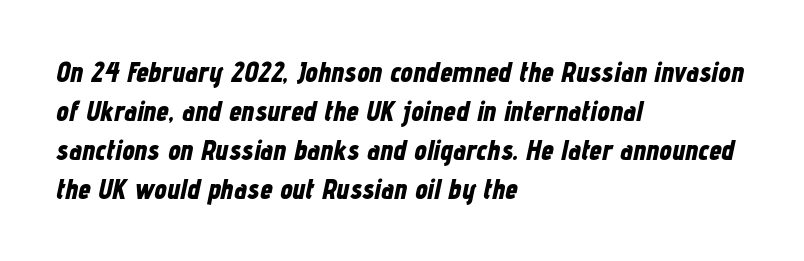
The image shows 28 px bold, condensed type, italic (leaning right); set left-aligned, normal line spacing (1.39x), normal letter spacing, not underlined; low stroke contrast and a medium x-height.
